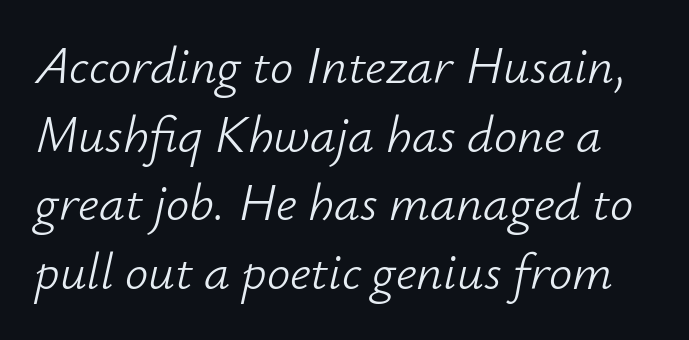
The typeface has the unassuming heft of standard copy or less. Honestly, the letter spacing is just normal — you wouldn't notice it. Glance below the letters and you will spot only blank space. A typesetter would mark this as italic. The rendering uses natural spacing where letterforms have individual widths. The designer left line spacing at the default.
